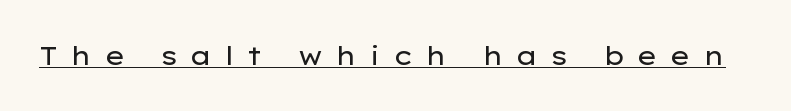
{"italic": "no", "bold": "no", "underline": "yes", "letter_spacing": "wide", "letter_spacing_em": 0.46, "glyph_px": 26}
